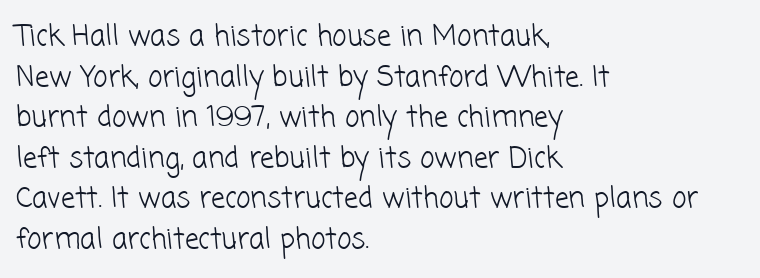
Weight: not bold — regular or lighter. Is this a fixed-width face? No — the glyphs have proportional, varying widths. Vertically, the passage feels balanced, rows spaced as you'd expect. Only glyphs here, with clear space below each row. Observe the ordinary spacing: letters are neighbours, not strangers.
